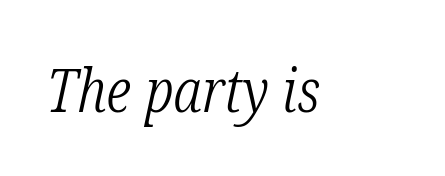
{"serif": "yes", "italic": "yes", "lean": "right", "slant_degrees": 12, "bold": "no", "weight": "light", "width": "condensed", "stroke_contrast": "low", "x_height": "medium", "monospaced": "no", "underline": "no", "letter_spacing": "normal", "letter_spacing_em": 0.0, "glyph_px": 61}
